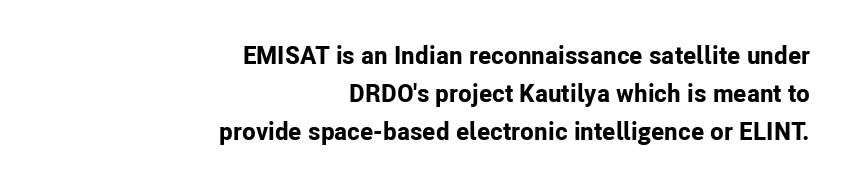
The image shows 25 px bold type, upright; set right-aligned, normal line spacing (1.52x), normal letter spacing, not underlined.
